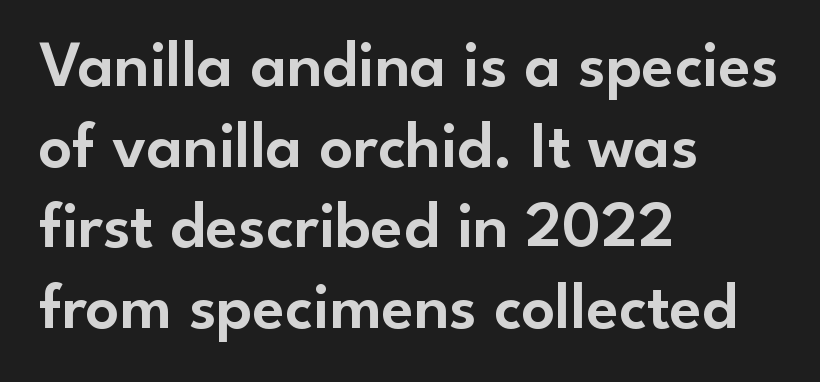
{"serif": "no", "italic": "no", "width": "normal", "stroke_contrast": "low", "x_height": "small", "monospaced": "no", "underline": "no", "align": "left", "line_spacing_ratio": 1.22, "letter_spacing": "normal", "letter_spacing_em": 0.0, "glyph_px": 66}
